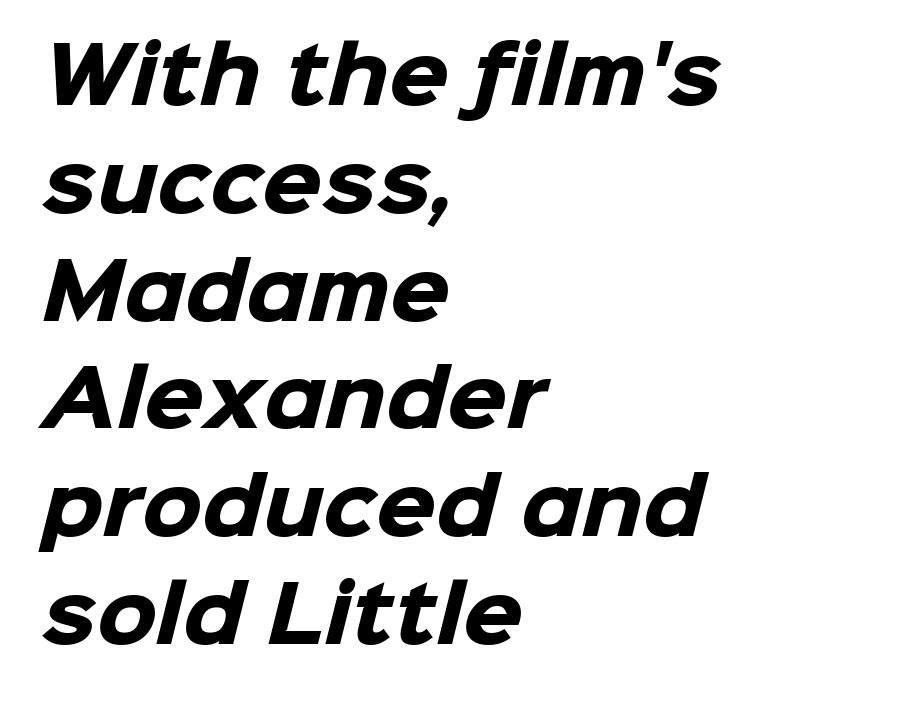
The image shows 77 px heavy sans-serif type; set left-aligned, normal line spacing (1.4x), normal letter spacing, not underlined; low stroke contrast and a medium x-height.
